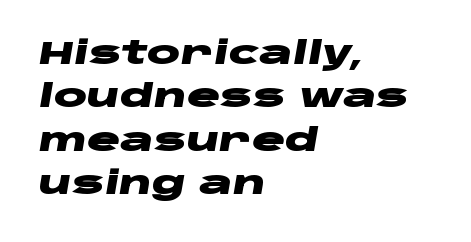
A full-strength bold gives these letters their thick strokes. This rendering uses left alignment, leaving the right contour irregular. These lines are rendered in a variable-pitch font. These lines sit exactly where default settings would place them.
